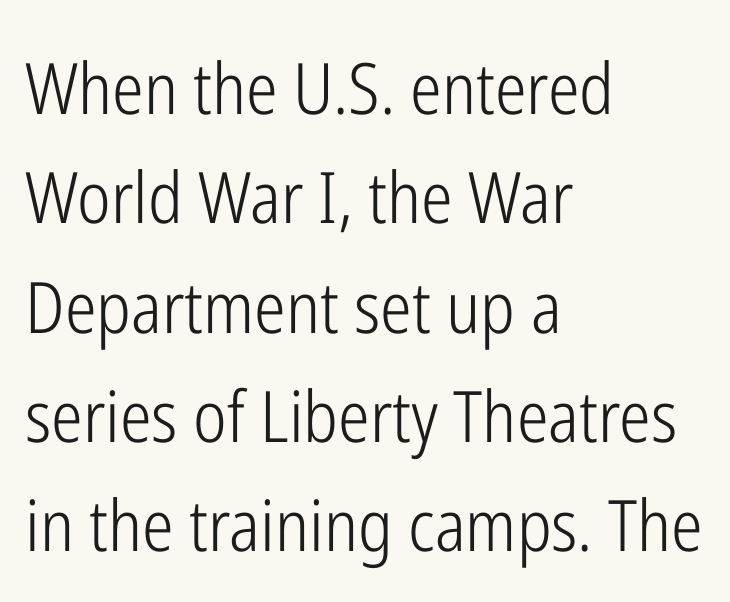
{"serif": "no", "italic": "no", "bold": "no", "weight": "light", "width": "condensed", "stroke_contrast": "low", "x_height": "medium", "monospaced": "no", "underline": "no", "align": "left", "line_spacing": "normal", "line_spacing_ratio": 1.54, "letter_spacing": "normal", "letter_spacing_em": 0.0, "glyph_px": 71}
